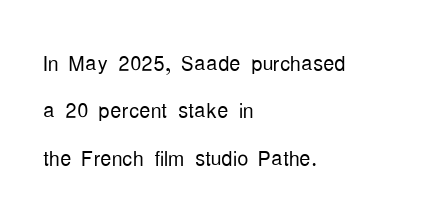
Q: Is the text bold? A: No.
Q: Is the text italic (slanted)? A: No, it is upright.
Q: Is the typeface a serif or a sans-serif typeface? A: Sans-serif.
Q: Is the text underlined? A: No.
Q: How is the paragraph aligned? A: Left-aligned.
Q: Is the spacing between letters normal or unusually wide? A: Normal.
Q: Is the spacing between lines tight, normal or loose? A: Normal.
Q: Width (condensed, normal, or wide)? A: Condensed.
Q: Stroke contrast? A: Low.
Q: x-height? A: Medium.
Q: Monospaced? A: No.
